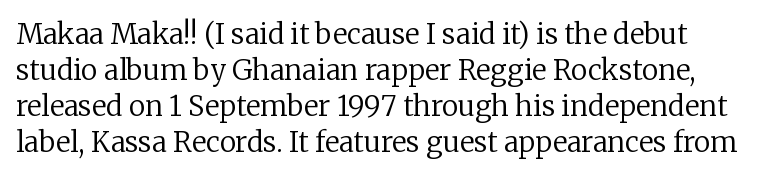
The image shows 28 px regular-weight serif type, upright; set normal line spacing (1.29x), normal letter spacing, not underlined; low stroke contrast and a medium x-height.
